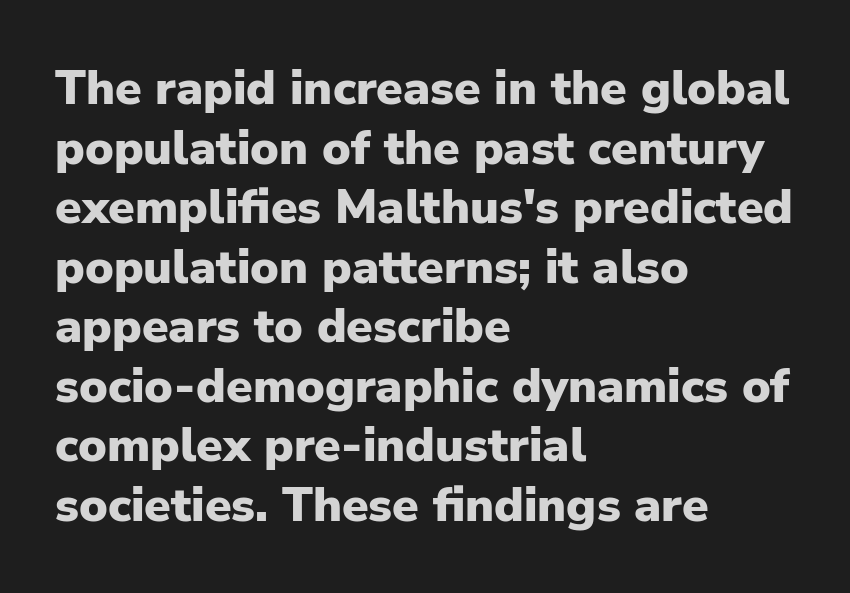
{"serif": "no", "italic": "no", "bold": "yes", "weight": "heavy", "width": "normal", "stroke_contrast": "low", "x_height": "medium", "monospaced": "no", "underline": "no", "align": "left", "line_spacing_ratio": 1.24, "letter_spacing": "normal", "letter_spacing_em": 0.0, "glyph_px": 48}
